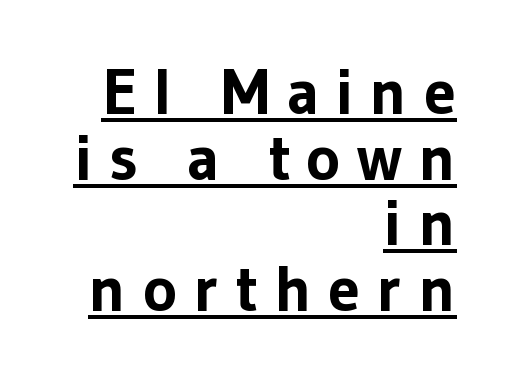
The glyphs in this specimen are sans serif. You could not count columns in this text — the font is proportionally spaced. Quick note: interline space is minimal. The lettering is marked with a stroke running underneath it. Nope, not italic — everything's standing straight. Students, note that the glyphs here are deliberately spaced far apart.
